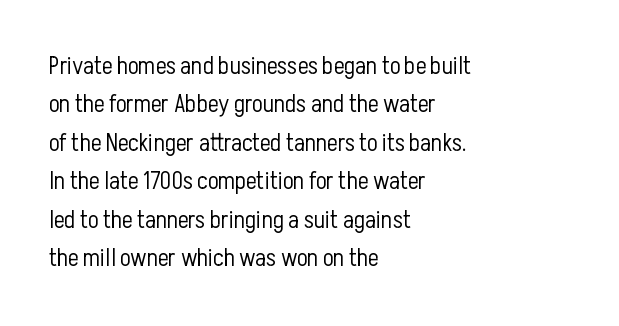
This sample uses an upright cut, with every glyph sitting square on the baseline. The string is rendered with underlining switched off. Tracking value appears to be zero — textbook default spacing. The lines in this sample share a left origin and differ only in where they stop. Vertical spacing — default.
